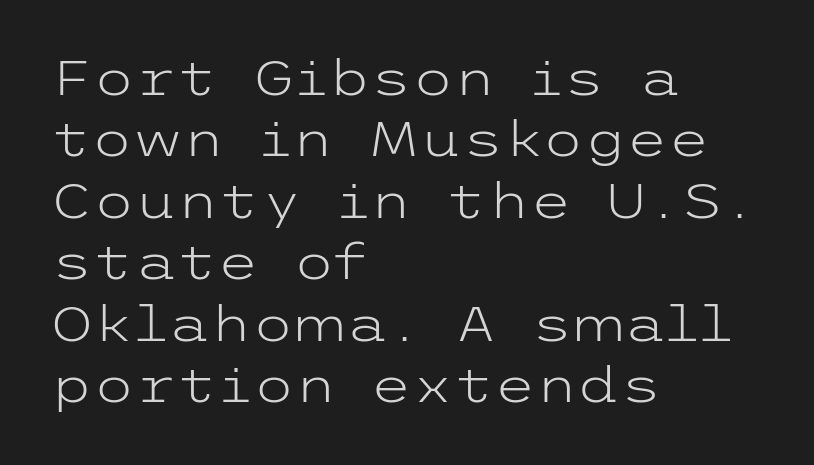
{"serif": "no", "italic": "no", "bold": "no", "weight": "light", "width": "wide", "stroke_contrast": "low", "x_height": "medium", "underline": "no", "align": "left", "line_spacing": "normal", "line_spacing_ratio": 1.28, "letter_spacing": "normal", "letter_spacing_em": 0.0, "glyph_px": 48}
